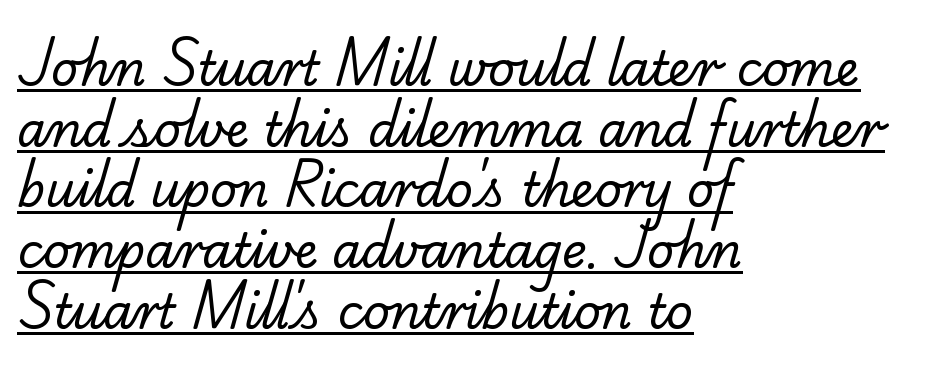
The image shows 47 px regular-weight type; set left-aligned, normal line spacing (1.29x), normal letter spacing, underlined; low stroke contrast and a small x-height.
